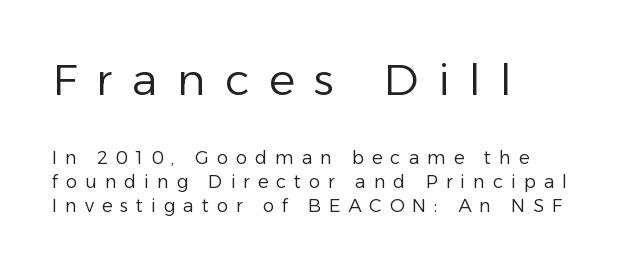
{"serif": "no", "italic": "no", "bold": "no", "weight": "regular", "width": "normal", "stroke_contrast": "low", "x_height": "medium", "monospaced": "no", "underline": "no", "align": "left", "line_spacing": "normal", "line_spacing_ratio": 1.34, "letter_spacing": "wide", "letter_spacing_em": 0.44, "larger_block": "first", "size_ratio": 2.44, "glyph_px": 44}
